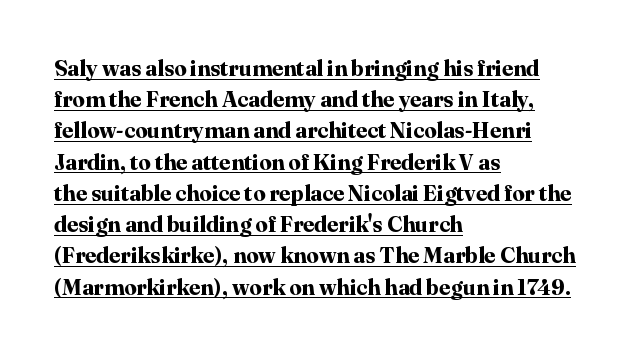
Regular leading. This sample carries an underscore along the baseline area. Each word holds together tightly as a unit, with standard inter-letter gaps. Posture: straight, roman, zero tilt. Alignment: flush left.
